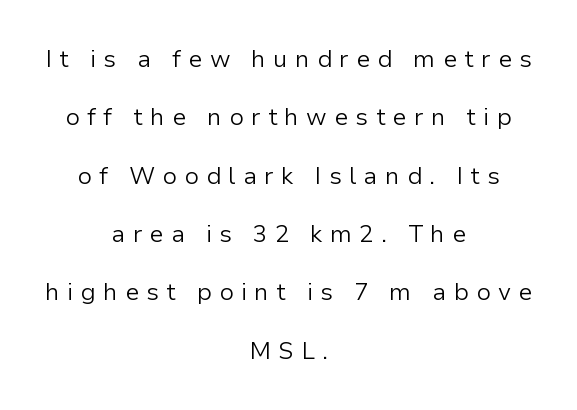
The image shows 24 px text type, upright; set centered, loose line spacing (2.43x), unusually wide letter spacing (+0.3 em), not underlined.
